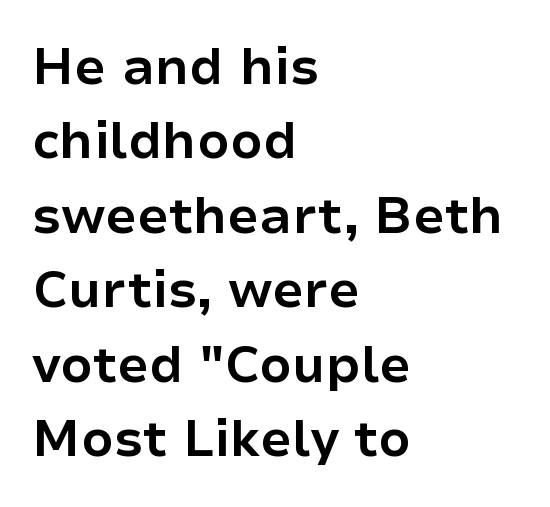
Q: Is the text bold? A: Yes.
Q: Is the text italic (slanted)? A: No, it is upright.
Q: Is the typeface a serif or a sans-serif typeface? A: Sans-serif.
Q: Is the text underlined? A: No.
Q: How is the paragraph aligned? A: Left-aligned.
Q: Is the spacing between letters normal or unusually wide? A: Normal.
Q: Is the spacing between lines tight, normal or loose? A: Normal.
Q: Width (condensed, normal, or wide)? A: Normal.
Q: Stroke contrast? A: Low.
Q: x-height? A: Medium.
Q: Monospaced? A: No.
